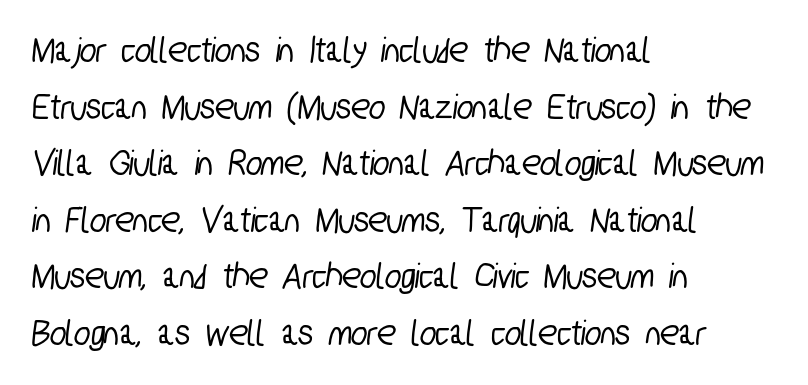
The image shows 38 px condensed sans-serif type; set left-aligned, normal line spacing (1.49x), normal letter spacing, not underlined; low stroke contrast and a medium x-height.
